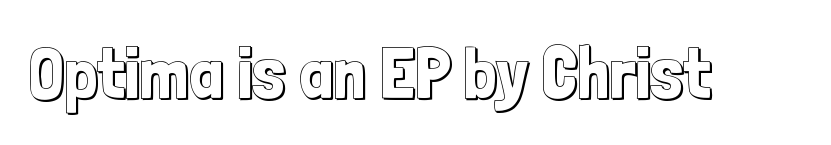
Check under the words: just untouched page. Words appear dense and cohesive because spacing is normal. A roman cut, with each character standing at attention. Character widths vary here, with narrow letters taking less room than wide ones.
